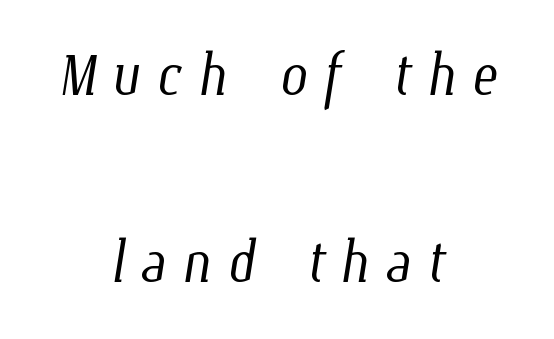
{"bold": "no", "weight": "light", "width": "condensed", "stroke_contrast": "low", "x_height": "medium", "monospaced": "no", "underline": "no", "align": "center", "line_spacing": "loose", "line_spacing_ratio": 2.4, "letter_spacing": "wide", "letter_spacing_em": 0.2, "glyph_px": 78}
